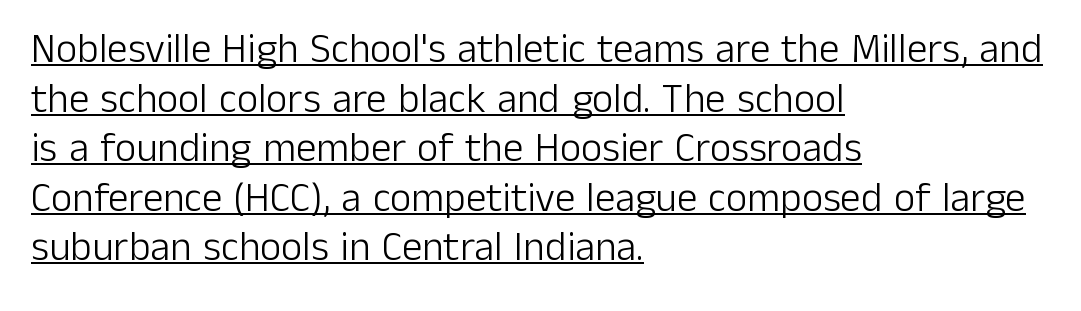
{"serif": "no", "italic": "no", "bold": "no", "weight": "light", "width": "normal", "stroke_contrast": "low", "x_height": "medium", "monospaced": "no", "underline": "yes", "align": "left", "line_spacing_ratio": 1.21, "letter_spacing": "normal", "letter_spacing_em": 0.0, "glyph_px": 41}
